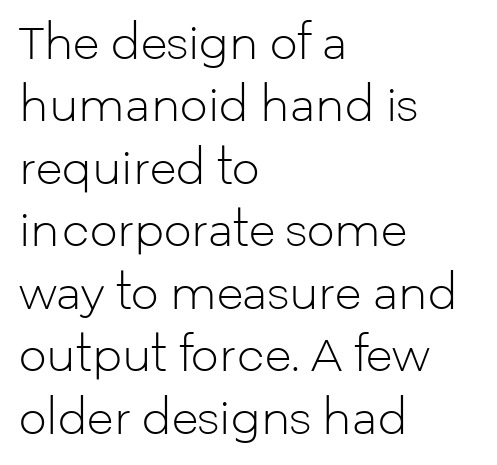
The space beneath each line is pristine and unruled. The axis of the letterforms is exactly vertical. Nope, no serifs anywhere on these letters. No letter is thick-stroked: the sample isn't bold. Spacing verdict: proportional, widths tailored to each character. The lines are quadded left.
